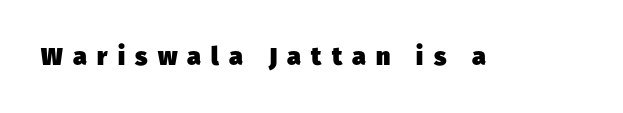
The specimen omits any rule beneath the text block's lines. Typographic density is high because the face is bold. The letters are spread apart with noticeably loose tracking.
